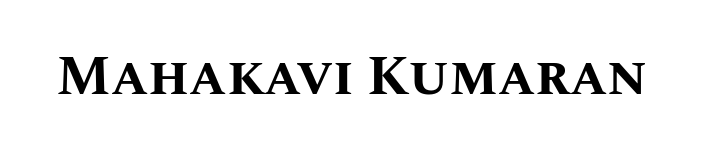
{"italic": "no", "bold": "yes", "weight": "bold", "width": "normal", "stroke_contrast": "medium", "x_height": "large", "monospaced": "no", "underline": "no", "letter_spacing": "normal", "letter_spacing_em": 0.0, "glyph_px": 55}
